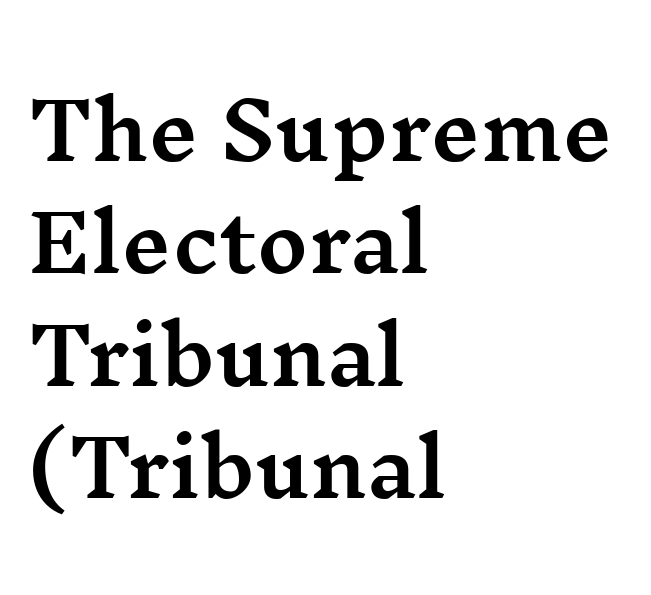
The image shows 78 px wide serif type, upright; set left-aligned, normal line spacing (1.44x), normal letter spacing, not underlined; medium stroke contrast and a medium x-height.
